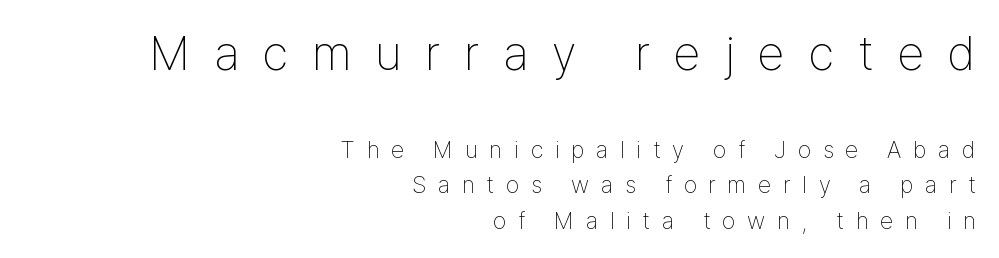
The characters display no serif detailing; their extremities are plain. A typesetter would call this proportional, since set widths differ per character. Vertical stems look standard width or narrower in stroke. A student would call this right alignment; a typographer would say flush right, rag left. Reading down the column, the eye jumps a familiar distance to each next line.
